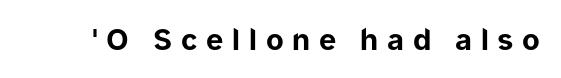
Designer's note — italics off, roman on. Observe the wide spacing: letters keep a clear distance from each other. Think of a printed novel: that variable character pitch is what you see here. Nobody drew a line under any word here. Examine the stroke ends and you'll find no serifs.
